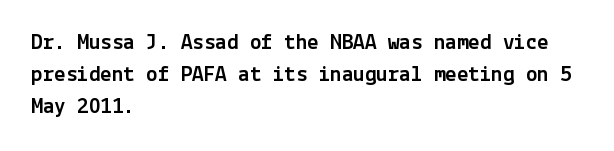
{"italic": "no", "underline": "no", "align": "left", "line_spacing": "normal", "line_spacing_ratio": 1.4, "letter_spacing": "normal", "letter_spacing_em": 0.0, "glyph_px": 23}
